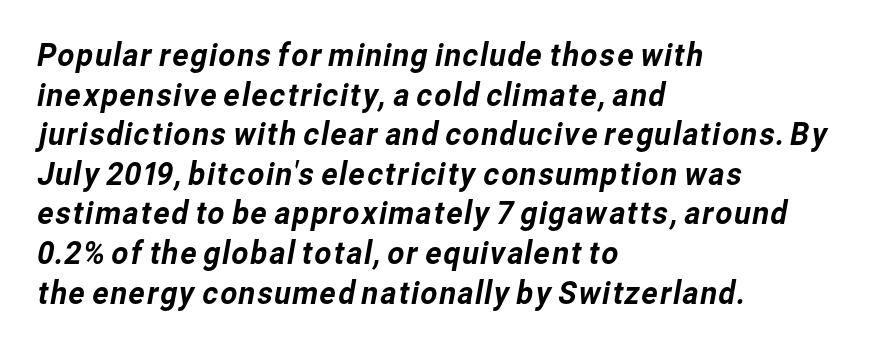
{"serif": "no", "width": "normal", "stroke_contrast": "low", "x_height": "medium", "monospaced": "no", "underline": "no", "align": "left", "line_spacing_ratio": 1.2, "letter_spacing": "normal", "letter_spacing_em": 0.0, "glyph_px": 33}
